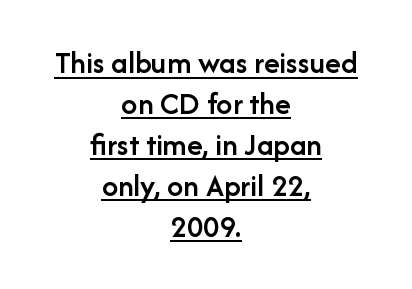
The lettering is marked with a stroke running underneath it. Leading matches the norm, producing a regular column. The face used here is a sans, in the tradition of grotesques and geometrics. Moderately thickened strokes mark this as semibold type. Alignment: centered.
